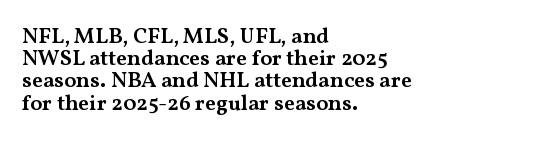
As a designer I'd log this as weight 600, semibold. Horizontally, the lines are justified to the leading edge only. Nobody drew a line under any word here. A typesetter would call this leading minimal, almost set solid.
